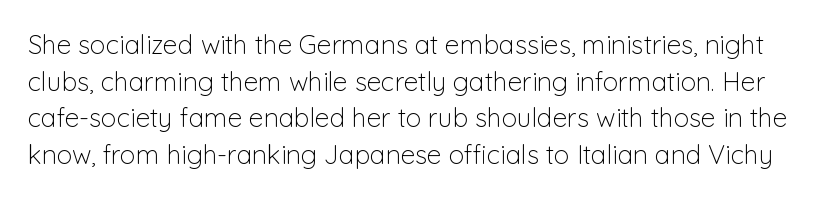
Q: Is the text bold? A: No.
Q: Is the text italic (slanted)? A: No, it is upright.
Q: Is the text underlined? A: No.
Q: Is the spacing between letters normal or unusually wide? A: Normal.
Q: Is the spacing between lines tight, normal or loose? A: Normal.
